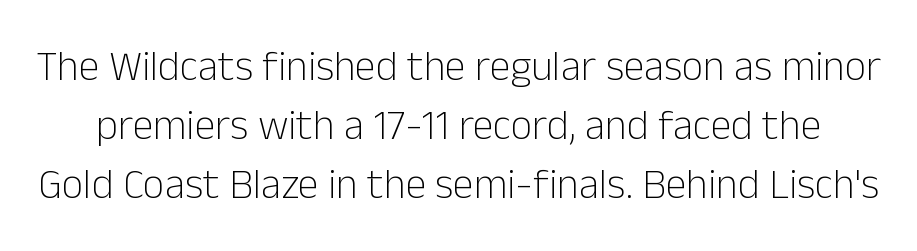
Q: Is the text bold? A: No.
Q: Is the text italic (slanted)? A: No, it is upright.
Q: Is the typeface a serif or a sans-serif typeface? A: Sans-serif.
Q: Is the text underlined? A: No.
Q: Is the spacing between letters normal or unusually wide? A: Normal.
Q: Is the spacing between lines tight, normal or loose? A: Normal.
Q: Width (condensed, normal, or wide)? A: Normal.
Q: Stroke contrast? A: Low.
Q: x-height? A: Medium.
Q: Monospaced? A: No.
